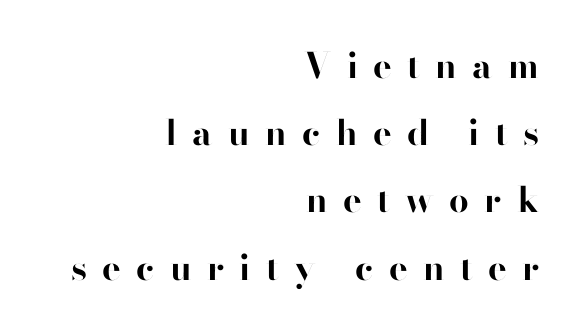
Q: Is the text bold? A: Yes.
Q: Is the text italic (slanted)? A: No, it is upright.
Q: Is the typeface a serif or a sans-serif typeface? A: Sans-serif.
Q: Is the text underlined? A: No.
Q: How is the paragraph aligned? A: Right-aligned.
Q: Is the spacing between letters normal or unusually wide? A: Unusually wide.
Q: Is the spacing between lines tight, normal or loose? A: Loose.
Q: Width (condensed, normal, or wide)? A: Normal.
Q: Stroke contrast? A: High.
Q: x-height? A: Small.
Q: Monospaced? A: No.
